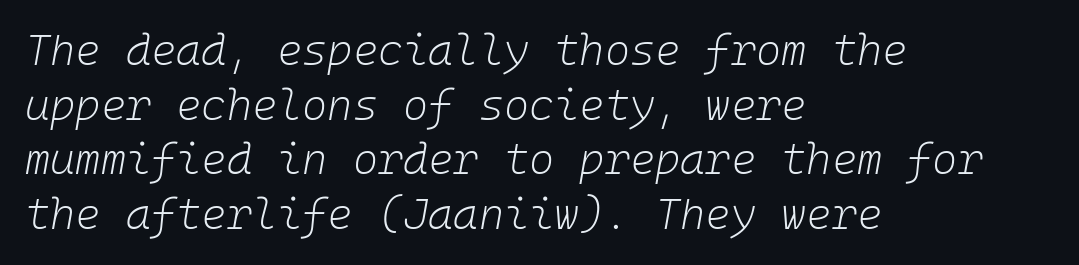
The image shows 43 px light type, italic (leaning right), monospaced; set left-aligned, normal line spacing (1.27x), normal letter spacing, not underlined; low stroke contrast and a medium x-height.
